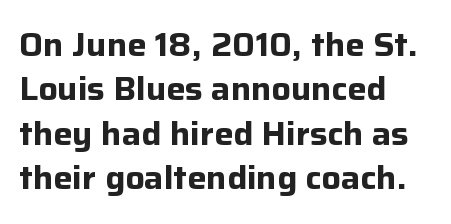
Leading matches the norm, producing a regular column. Nothing sits at the stroke ends, so this counts as sans-serif. Note the varied advance widths — an 'i' is clearly narrower than an 'm'. Just letters on the line, the space beneath them empty. Posture: vertical. The glyphs have the mass of a bold cut.
